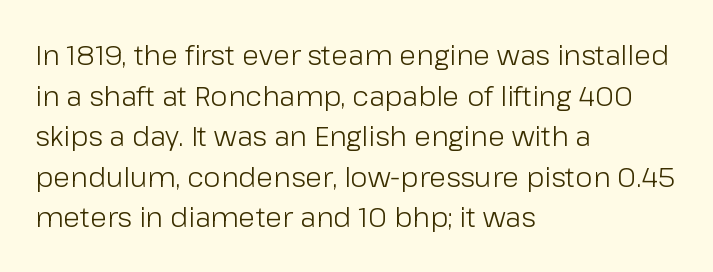
Q: Is the text bold? A: No.
Q: Is the text italic (slanted)? A: No, it is upright.
Q: Is the typeface a serif or a sans-serif typeface? A: Sans-serif.
Q: Is the text underlined? A: No.
Q: How is the paragraph aligned? A: Left-aligned.
Q: Is the spacing between letters normal or unusually wide? A: Normal.
Q: Is the spacing between lines tight, normal or loose? A: Normal.
Q: Width (condensed, normal, or wide)? A: Normal.
Q: Stroke contrast? A: Low.
Q: x-height? A: Medium.
Q: Monospaced? A: No.
